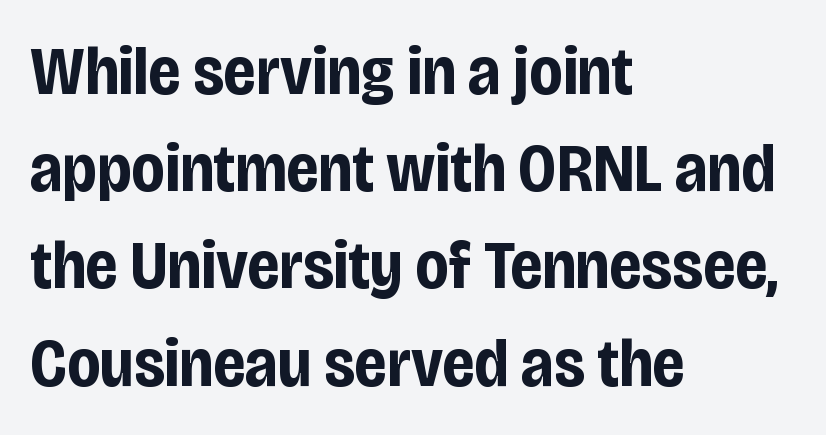
The image shows 68 px bold, condensed sans-serif type, upright; set left-aligned, normal line spacing (1.43x), normal letter spacing, not underlined; low stroke contrast and a large x-height.
